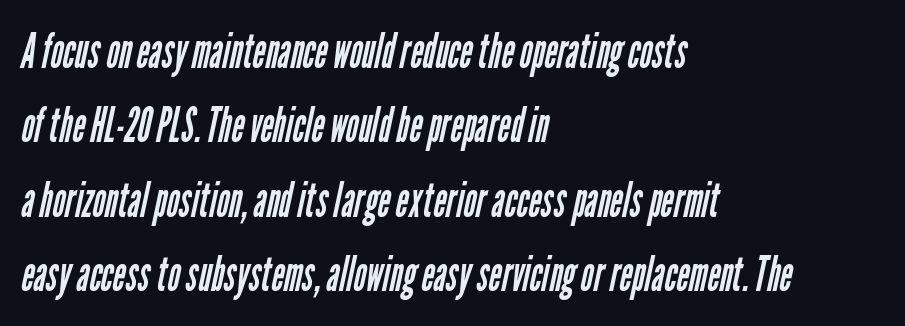
{"serif": "no", "bold": "no", "weight": "regular", "width": "condensed", "stroke_contrast": "low", "x_height": "medium", "monospaced": "no", "underline": "no", "align": "left", "line_spacing": "normal", "line_spacing_ratio": 1.52, "letter_spacing": "normal", "letter_spacing_em": 0.0, "glyph_px": 49}
